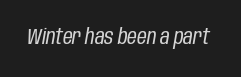
Q: Is the text bold? A: No.
Q: Is the text italic (slanted)? A: Yes, it leans right by about 10 degrees.
Q: Is the text underlined? A: No.
Q: Is the spacing between letters normal or unusually wide? A: Normal.
